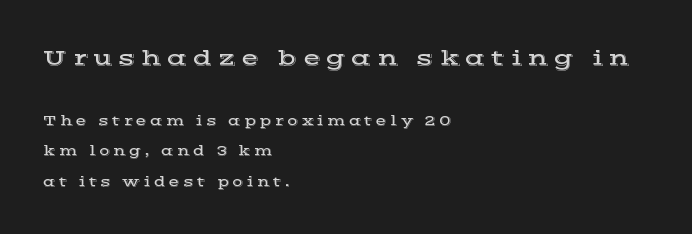
{"italic": "no", "underline": "no", "align": "left", "line_spacing": "loose", "line_spacing_ratio": 2.18, "letter_spacing": "wide", "letter_spacing_em": 0.25, "larger_block": "first", "size_ratio": 1.64, "glyph_px": 23}
